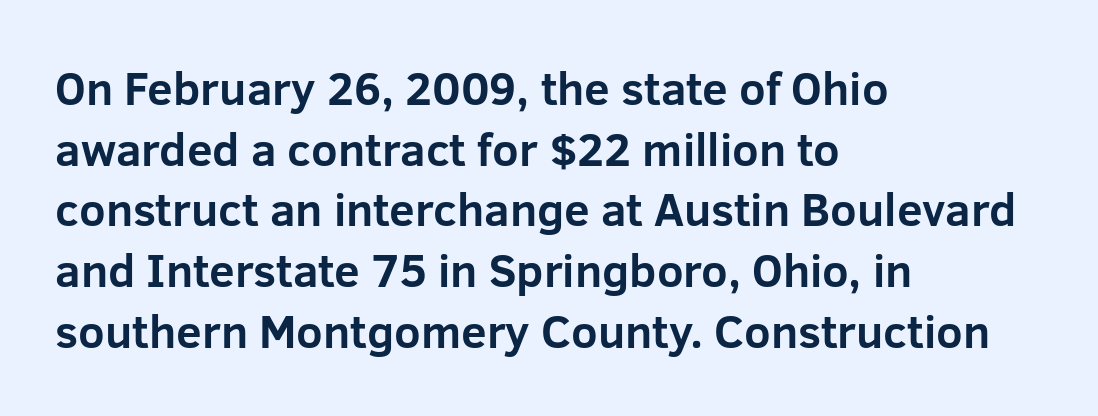
Q: Is the text bold? A: Yes.
Q: Is the text italic (slanted)? A: No, it is upright.
Q: Is the typeface a serif or a sans-serif typeface? A: Sans-serif.
Q: Is the text underlined? A: No.
Q: How is the paragraph aligned? A: Left-aligned.
Q: Is the spacing between letters normal or unusually wide? A: Normal.
Q: Is the spacing between lines tight, normal or loose? A: Normal.
Q: Width (condensed, normal, or wide)? A: Normal.
Q: Stroke contrast? A: Low.
Q: x-height? A: Medium.
Q: Monospaced? A: No.
